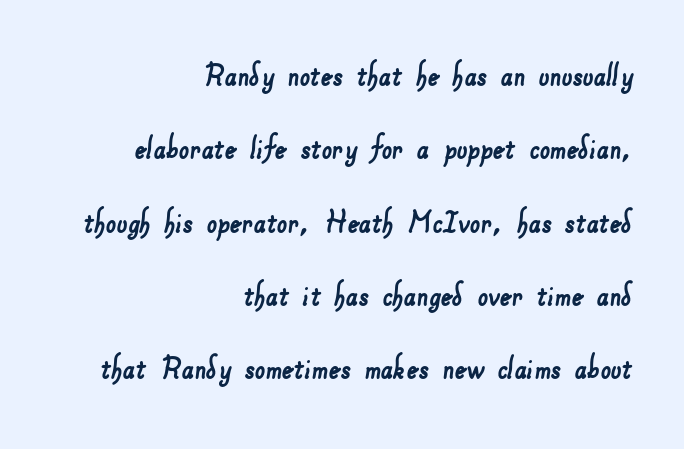
Q: Is the typeface a serif or a sans-serif typeface? A: Sans-serif.
Q: Is the text underlined? A: No.
Q: How is the paragraph aligned? A: Right-aligned.
Q: Is the spacing between letters normal or unusually wide? A: Normal.
Q: Is the spacing between lines tight, normal or loose? A: Loose.
Q: Width (condensed, normal, or wide)? A: Normal.
Q: Stroke contrast? A: Low.
Q: x-height? A: Small.
Q: Monospaced? A: No.
